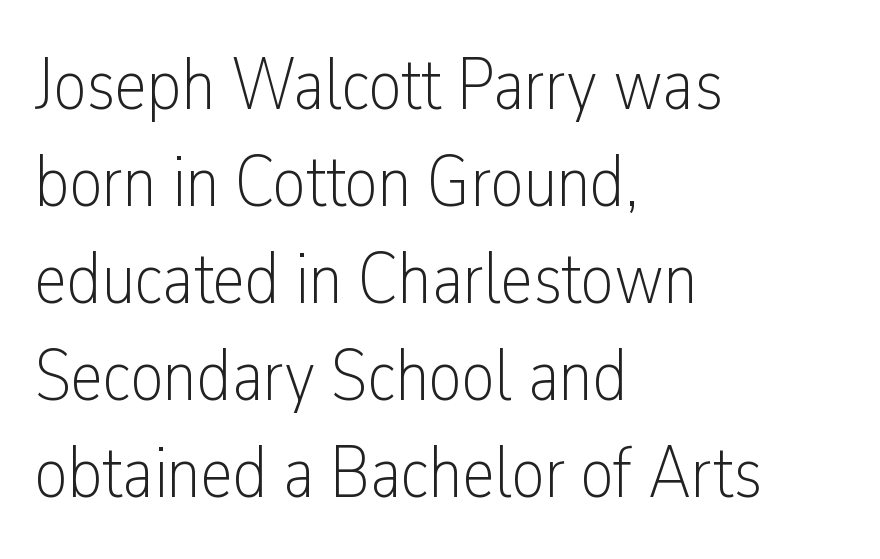
Bold? No — there's no thickening of the strokes. A typesetter would call this proportional, since set widths differ per character. This rendering leaves character spacing at its baseline value. The space between consecutive lines is moderate. Each row of text sits above clean, open space.
